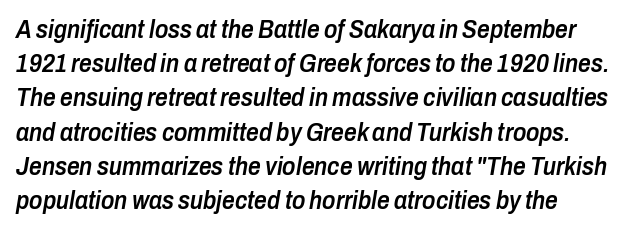
{"italic": "yes", "lean": "right", "slant_degrees": 10, "bold": "semi", "underline": "no", "line_spacing": "normal", "line_spacing_ratio": 1.37, "letter_spacing": "normal", "letter_spacing_em": 0.0, "glyph_px": 25}
